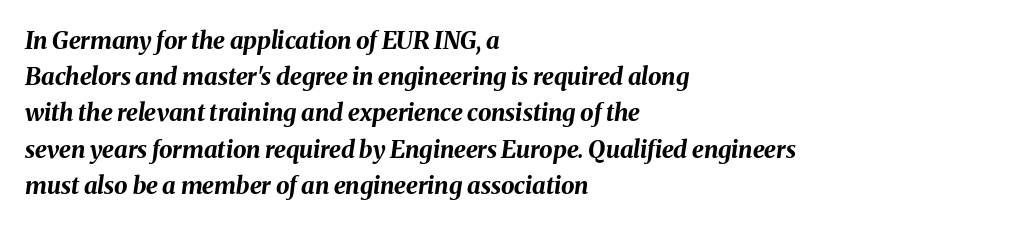
Any mark beneath the type? The region is blank. This is oblique type, the kind used for emphasis or titles. Teacher's note: observe the even left margin — that is flush-left alignment. Compared with typical body copy, the letter spacing here is the same. The leading is moderate, giving the passage an even texture.
